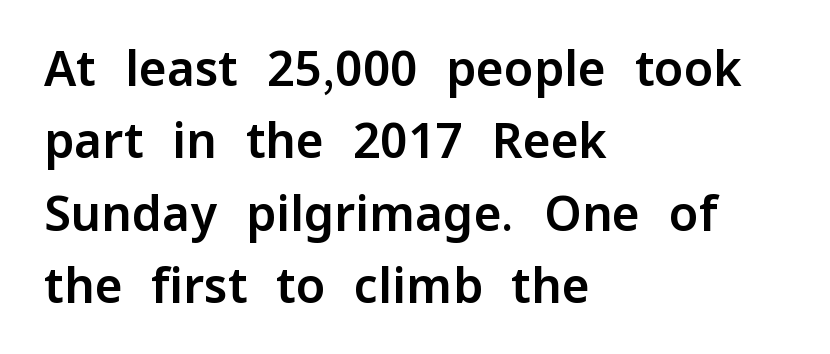
This sample has the flowing, uneven cadence of proportional lettering. Underline: absent. Quick note: interline space is typical. The letters stand upright; this is a roman face. This sample uses a sans-serif face.
